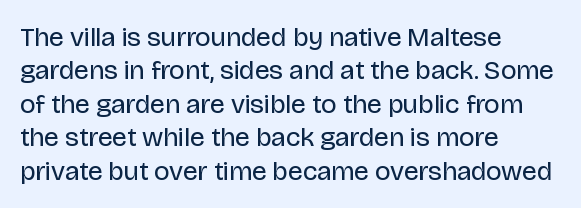
No letter is thick-stroked: the sample isn't bold. This rendering leaves character spacing at its baseline value. A bare baseline throughout the passage. Line beginnings align vertically; line endings do not. This sample uses an upright cut, with every glyph sitting square on the baseline.
